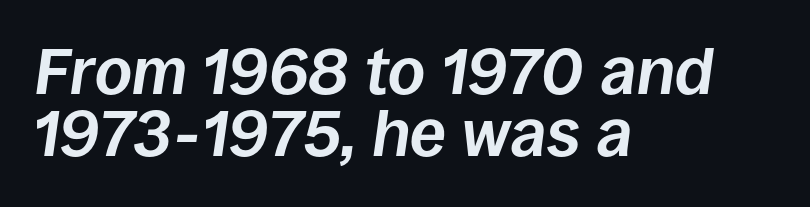
The rendering uses natural spacing where letterforms have individual widths. These words are printed bold, with thick strokes throughout. Underlining? Definitely not there. Regarding leading, the lines here are crowded together. If you drew a line through each stem, it would be angled. Horizontally, the lines are justified to the leading edge only.
